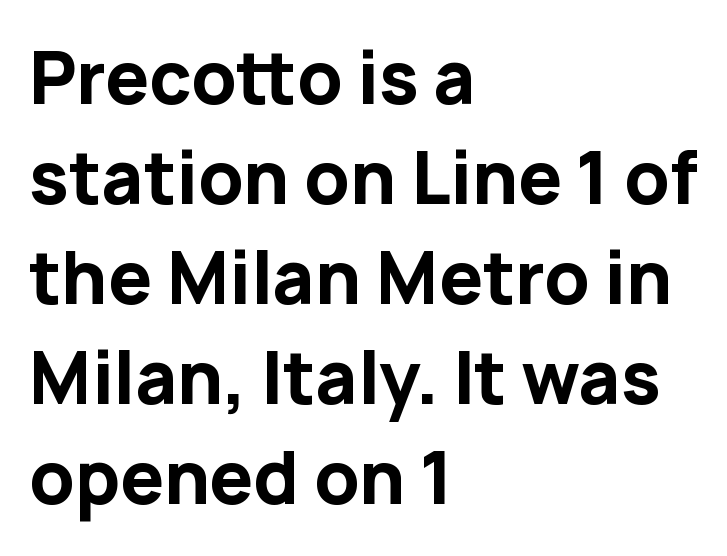
Here the designer chose a conventional face with non-uniform glyph widths. The sample has been set heavy, in full bold. Notice how descenders clear the ascenders below comfortably — that's standard leading. A typesetter would mark this as roman, not italic.
